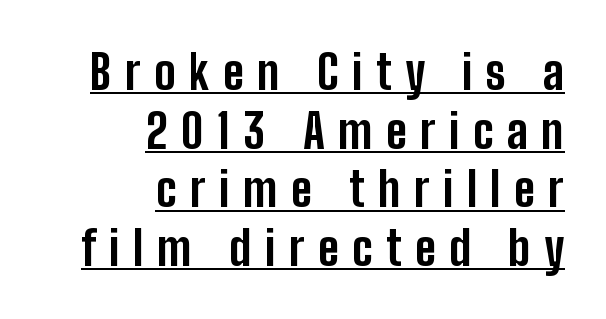
{"serif": "no", "italic": "no", "bold": "yes", "weight": "bold", "width": "condensed", "stroke_contrast": "low", "x_height": "medium", "monospaced": "no", "underline": "yes", "align": "right", "line_spacing_ratio": 1.22, "letter_spacing": "wide", "letter_spacing_em": 0.28, "glyph_px": 48}
